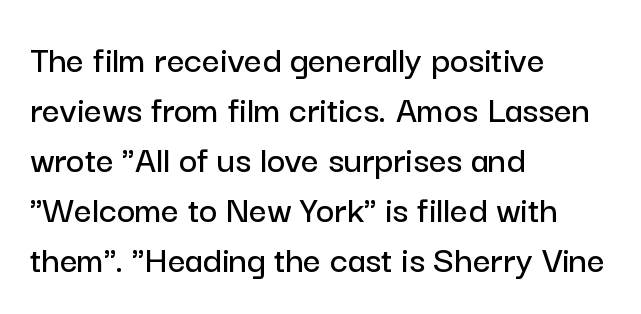
I'd call this a sans setting — the letters go barefoot. Students, note that the glyphs here touch the page at normal intervals. The block of text has a typical density, with ordinary space between rows. Do the letters lean? They stand straight. A student would call this left alignment; a typographer would say flush left, rag right.
